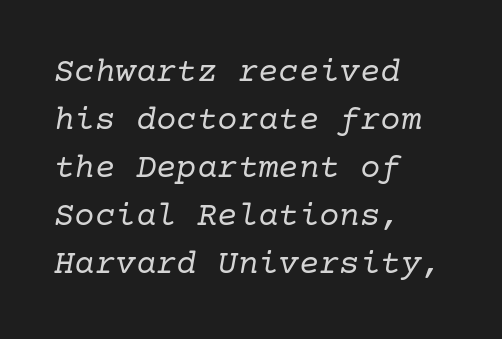
{"serif": "yes", "italic": "yes", "lean": "right", "slant_degrees": 10, "bold": "no", "weight": "regular", "width": "normal", "stroke_contrast": "low", "x_height": "medium", "underline": "no", "align": "left", "line_spacing": "normal", "line_spacing_ratio": 1.41, "letter_spacing": "normal", "letter_spacing_em": 0.0, "glyph_px": 34}
